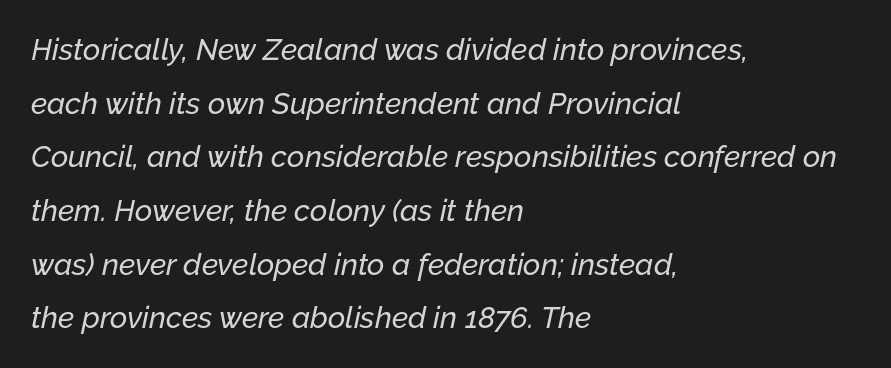
The rendering uses natural spacing where letterforms have individual widths. Slanted lettering throughout. Standard letterfit; no display-style spreading of the glyphs. Nobody drew a line under any word here. Which margin do the lines hug? The left one — the right edge is uneven.
